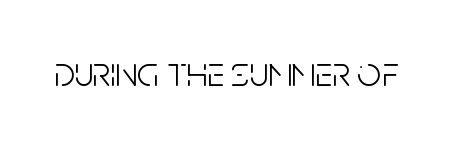
The image shows 42 px light, condensed sans-serif type, upright; set normal letter spacing, not underlined; low stroke contrast and a large x-height.
